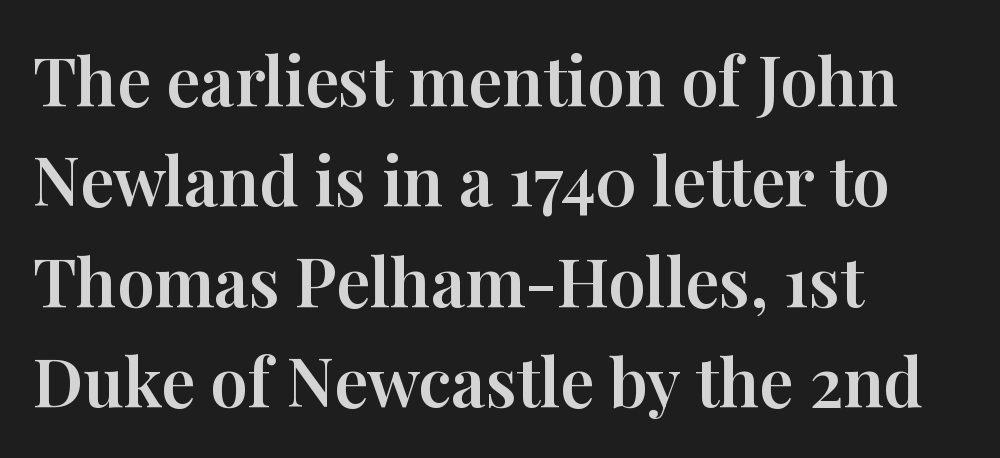
The image shows 67 px serif type, upright; set left-aligned, normal line spacing (1.5x), normal letter spacing, not underlined; high stroke contrast and a medium x-height.
